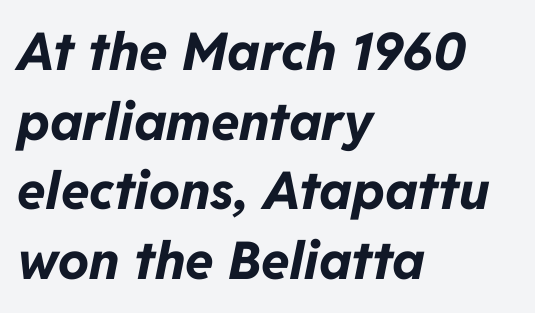
Does the copy run flush right? No — it runs flush left. Emphasis by weight is at full strength: bold. These lines keep a tight, regular rhythm from letter to letter. Slant detected: the letters are inclined. Interline gaps are of average width in this sample.
